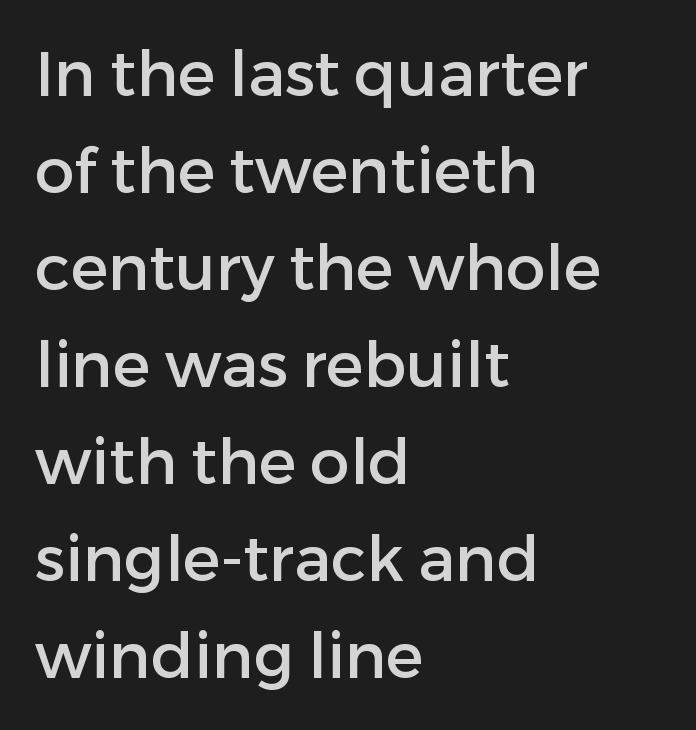
The image shows 63 px sans-serif type, upright; set left-aligned, normal line spacing (1.54x), normal letter spacing, not underlined; low stroke contrast and a medium x-height.
